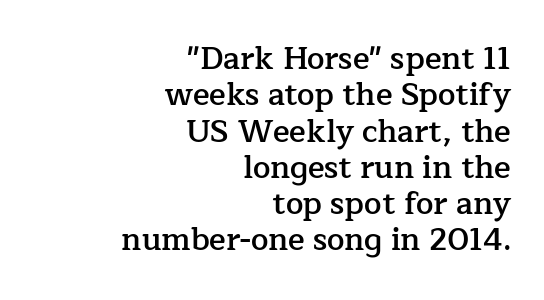
{"serif": "yes", "italic": "no", "bold": "semi", "weight": "semibold", "width": "normal", "stroke_contrast": "low", "x_height": "medium", "monospaced": "no", "underline": "no", "align": "right", "line_spacing_ratio": 1.17, "letter_spacing": "normal", "letter_spacing_em": 0.0, "glyph_px": 31}
